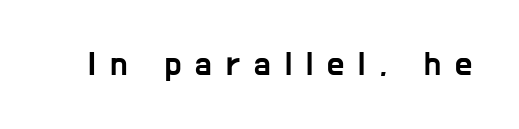
Q: Is the text italic (slanted)? A: No, it is upright.
Q: Is the typeface a serif or a sans-serif typeface? A: Sans-serif.
Q: Is the text underlined? A: No.
Q: Is the spacing between letters normal or unusually wide? A: Unusually wide.
Q: Width (condensed, normal, or wide)? A: Condensed.
Q: Stroke contrast? A: Low.
Q: x-height? A: Medium.
Q: Monospaced? A: No.
